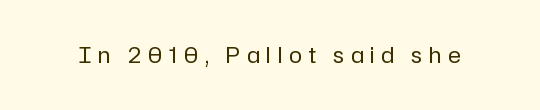
Q: Is the text bold? A: No.
Q: Is the text italic (slanted)? A: No, it is upright.
Q: Is the text underlined? A: No.
Q: Is the spacing between letters normal or unusually wide? A: Unusually wide.
